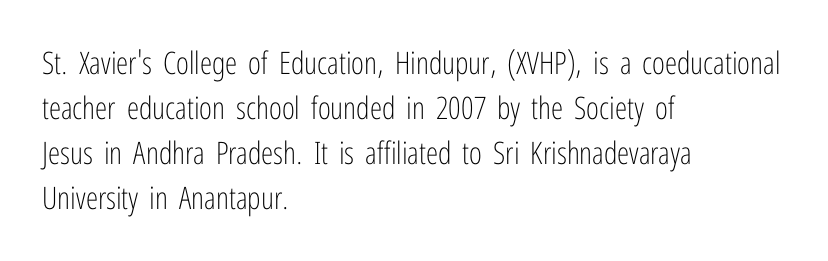
The image shows 31 px light, condensed sans-serif type, upright; set left-aligned, normal line spacing (1.45x), normal letter spacing, not underlined; low stroke contrast and a medium x-height.
